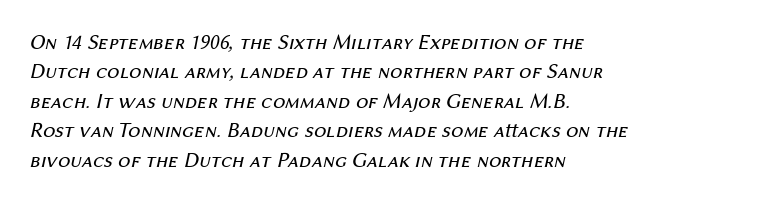
Q: Is the text bold? A: No.
Q: Is the text italic (slanted)? A: Yes, it leans right by about 12 degrees.
Q: Is the text underlined? A: No.
Q: How is the paragraph aligned? A: Left-aligned.
Q: Is the spacing between letters normal or unusually wide? A: Normal.
Q: Is the spacing between lines tight, normal or loose? A: Normal.
